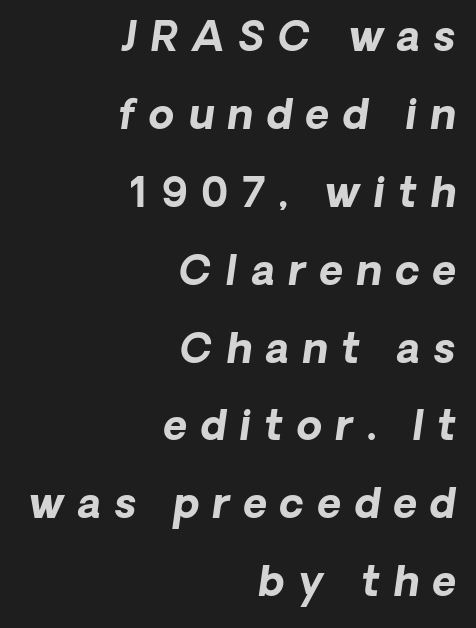
{"serif": "no", "bold": "yes", "weight": "bold", "width": "normal", "stroke_contrast": "low", "x_height": "medium", "monospaced": "no", "underline": "no", "align": "right", "line_spacing": "loose", "line_spacing_ratio": 1.9, "letter_spacing": "wide", "letter_spacing_em": 0.33, "glyph_px": 41}
